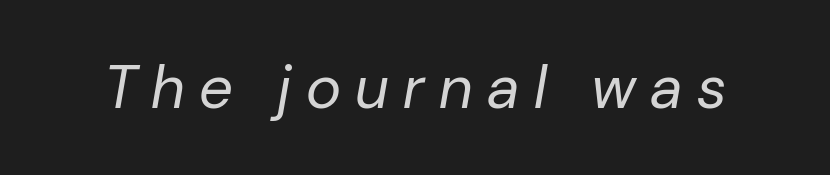
Tall strokes in this sample are angled rather than plumb. Tracking here is generous; glyphs stand well apart from one another. These lines are rendered in a variable-pitch font. Compared with a typical body face, this is equally light or lighter still. A clean baseline with only descenders dipping below it.
